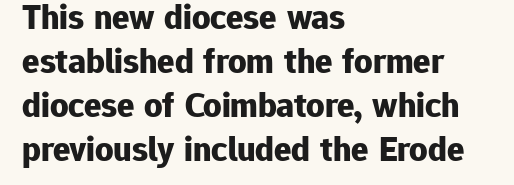
Q: Is the text bold? A: Yes.
Q: Is the text italic (slanted)? A: No, it is upright.
Q: Is the typeface a serif or a sans-serif typeface? A: Sans-serif.
Q: Is the text underlined? A: No.
Q: How is the paragraph aligned? A: Left-aligned.
Q: Is the spacing between letters normal or unusually wide? A: Normal.
Q: Width (condensed, normal, or wide)? A: Normal.
Q: Stroke contrast? A: Low.
Q: x-height? A: Medium.
Q: Monospaced? A: No.
